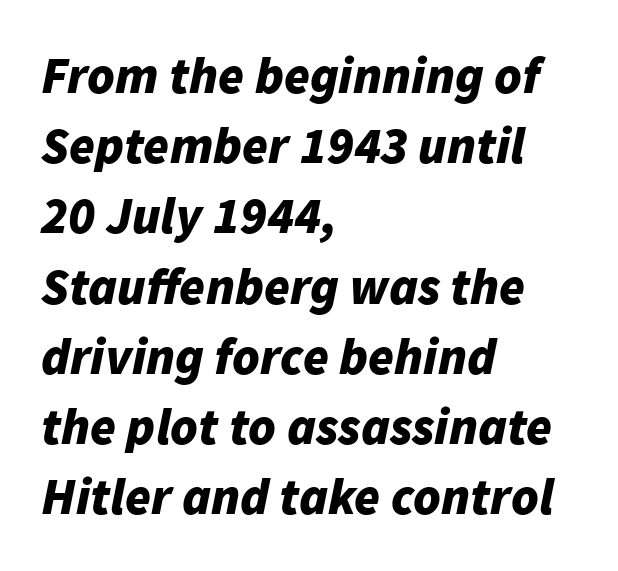
Q: Is the text bold? A: Yes.
Q: Is the text italic (slanted)? A: Yes, it leans right by about 11 degrees.
Q: Is the text underlined? A: No.
Q: How is the paragraph aligned? A: Left-aligned.
Q: Is the spacing between letters normal or unusually wide? A: Normal.
Q: Is the spacing between lines tight, normal or loose? A: Normal.
Q: Width (condensed, normal, or wide)? A: Normal.
Q: Stroke contrast? A: Low.
Q: x-height? A: Medium.
Q: Monospaced? A: No.
